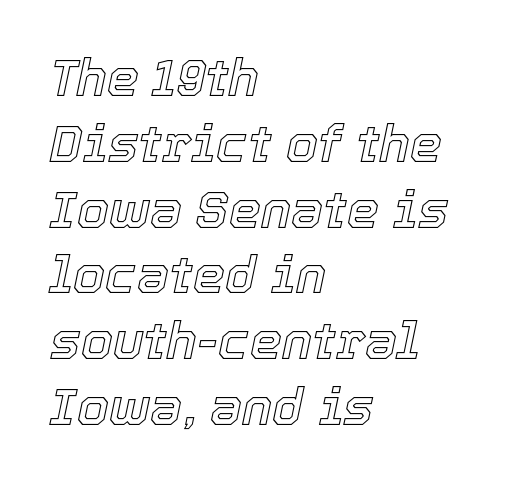
Normally led — the rows are evenly, conventionally spaced. How are the letters spaced? Ordinarily, with no added tracking. The rendering uses natural spacing where letterforms have individual widths. The area under the type is left untouched. Does the lettering tilt? It does — this is italic.
